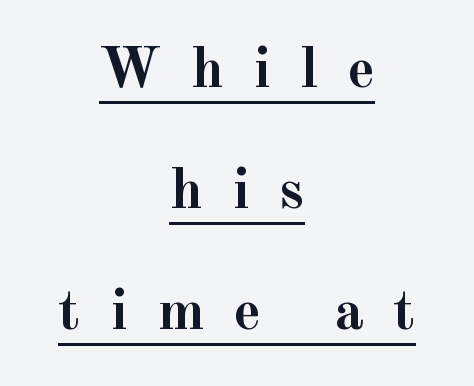
These lines carry a lot of weight — the face is fully bold. These lines are composed in type with serifs. Display-style spreading of the glyphs; the letterfit is very open. The rendering positions every line midway between the sides. The face used here is proportionally spaced, like ordinary book or web type. Has an underline been added? It has.
